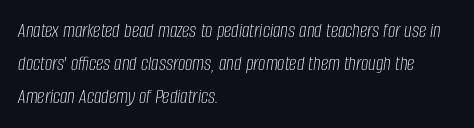
The image shows 21 px text type, italic (leaning right); set left-aligned, normal line spacing (1.56x), normal letter spacing, not underlined.
